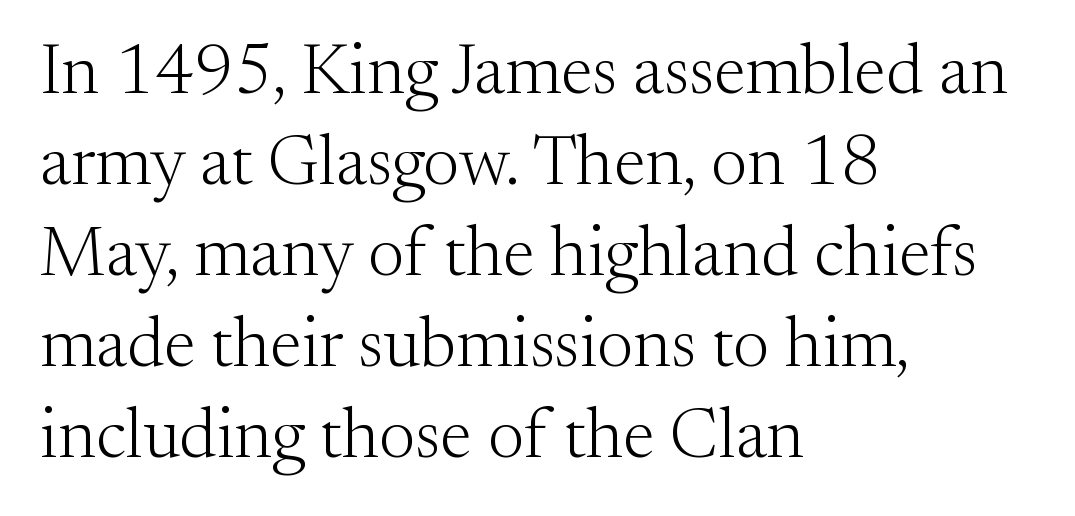
{"serif": "yes", "italic": "no", "bold": "no", "weight": "light", "width": "normal", "stroke_contrast": "medium", "x_height": "small", "monospaced": "no", "underline": "no", "align": "left", "line_spacing": "normal", "line_spacing_ratio": 1.28, "letter_spacing": "normal", "letter_spacing_em": 0.0, "glyph_px": 71}
